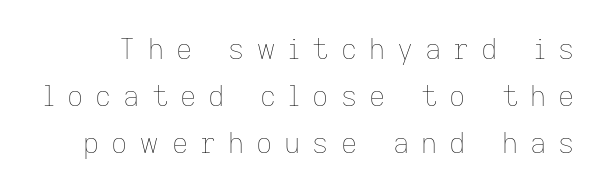
{"italic": "no", "bold": "no", "weight": "thin", "width": "normal", "stroke_contrast": "low", "x_height": "medium", "monospaced": "no", "underline": "no", "line_spacing": "normal", "line_spacing_ratio": 1.67, "letter_spacing": "wide", "letter_spacing_em": 0.43, "glyph_px": 28}
